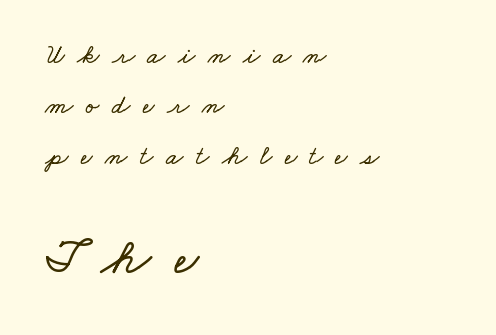
Q: Is the text underlined? A: No.
Q: How is the paragraph aligned? A: Left-aligned.
Q: Is the spacing between letters normal or unusually wide? A: Unusually wide.
Q: Is the spacing between lines tight, normal or loose? A: Loose.
Q: Which block of text is set in a larger size, the first (top) or the second (bottom)? A: The second (bottom) one.
Q: Width (condensed, normal, or wide)? A: Wide.
Q: Stroke contrast? A: Low.
Q: x-height? A: Small.
Q: Monospaced? A: No.
